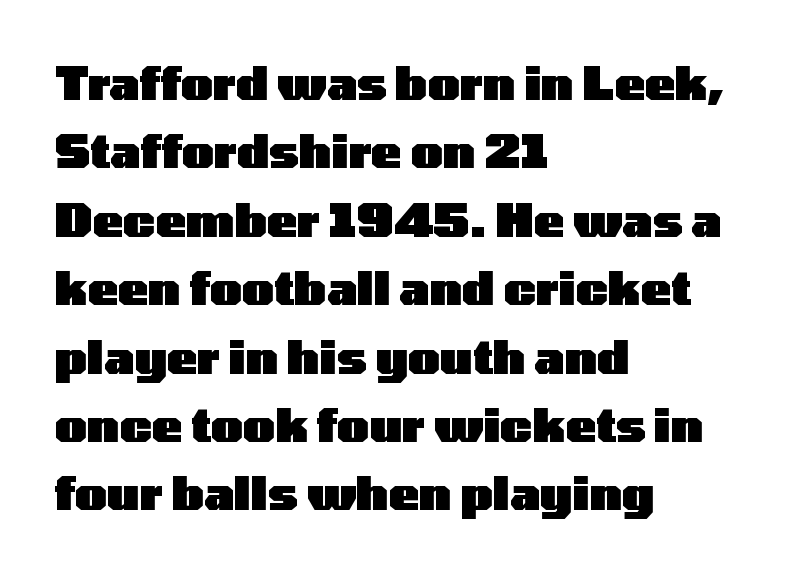
{"serif": "no", "italic": "no", "bold": "yes", "weight": "heavy", "width": "wide", "stroke_contrast": "low", "x_height": "medium", "monospaced": "no", "underline": "no", "align": "left", "line_spacing": "normal", "line_spacing_ratio": 1.52, "letter_spacing": "normal", "letter_spacing_em": 0.0, "glyph_px": 45}
